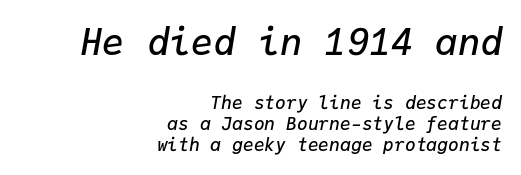
Is the letter spacing exaggerated? No — it looks like the ordinary default. Compare the two chunks: the upper has the greater cap height. You could count columns in this text — the font is strictly monospaced. Leading: reduced. A bare baseline throughout the passage. Where is the straight margin? On the right.
